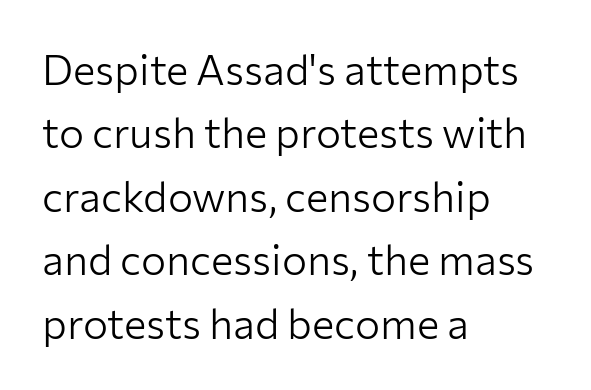
The image shows 42 px light sans-serif type, upright; set left-aligned, normal line spacing (1.51x), normal letter spacing, not underlined; low stroke contrast and a medium x-height.
